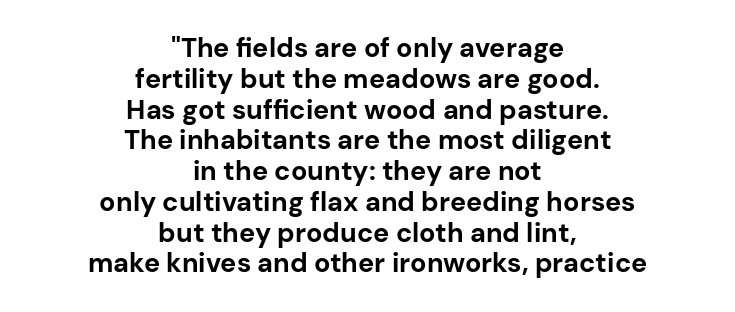
Q: Is the text bold? A: Yes.
Q: Is the text italic (slanted)? A: No, it is upright.
Q: Is the text underlined? A: No.
Q: How is the paragraph aligned? A: Centered.
Q: Is the spacing between letters normal or unusually wide? A: Normal.
Q: Is the spacing between lines tight, normal or loose? A: Tight.
